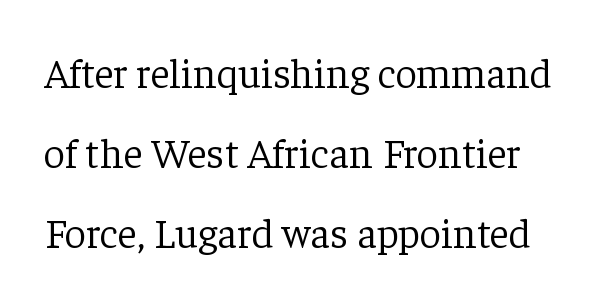
The image shows 42 px light serif type, upright; set loose line spacing (1.9x), normal letter spacing, not underlined; low stroke contrast and a medium x-height.
